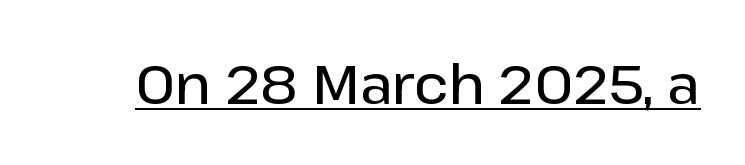
As a designer I'd log this as weight 600, semibold. Glance below the letters and you will spot a drawn line. Students, note that the glyphs here touch the page at normal intervals. Does the type have serifs? No, each stem ends abruptly. Do the characters align in a grid? No, the font is proportional.
